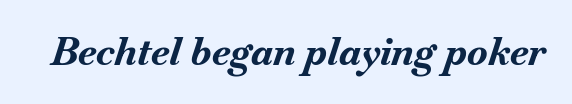
Q: Is the text bold? A: Yes.
Q: Is the text italic (slanted)? A: Yes, it leans right by about 18 degrees.
Q: Is the text underlined? A: No.
Q: Is the spacing between letters normal or unusually wide? A: Normal.
Q: Width (condensed, normal, or wide)? A: Normal.
Q: Stroke contrast? A: Medium.
Q: x-height? A: Small.
Q: Monospaced? A: No.
